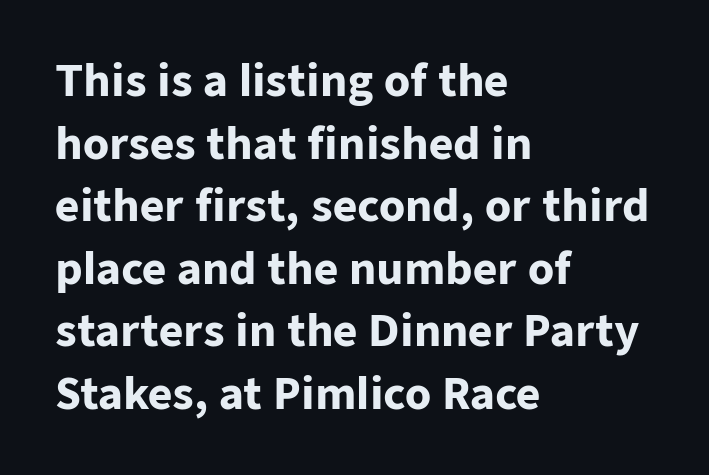
Q: Is the text bold? A: Yes.
Q: Is the text italic (slanted)? A: No, it is upright.
Q: Is the typeface a serif or a sans-serif typeface? A: Sans-serif.
Q: Is the text underlined? A: No.
Q: How is the paragraph aligned? A: Left-aligned.
Q: Is the spacing between letters normal or unusually wide? A: Normal.
Q: Is the spacing between lines tight, normal or loose? A: Normal.
Q: Width (condensed, normal, or wide)? A: Normal.
Q: Stroke contrast? A: Low.
Q: x-height? A: Medium.
Q: Monospaced? A: No.
